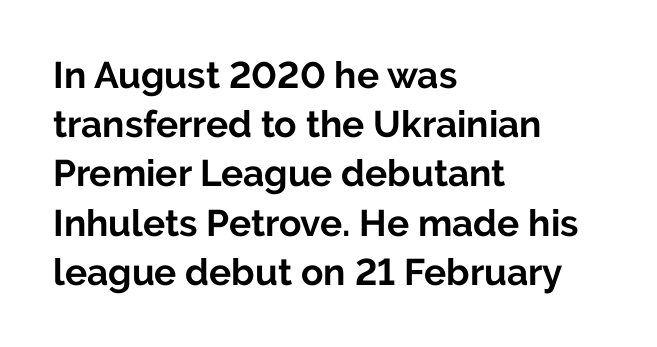
Q: Is the text bold? A: Yes.
Q: Is the text italic (slanted)? A: No, it is upright.
Q: Is the typeface a serif or a sans-serif typeface? A: Sans-serif.
Q: Is the text underlined? A: No.
Q: How is the paragraph aligned? A: Left-aligned.
Q: Is the spacing between letters normal or unusually wide? A: Normal.
Q: Is the spacing between lines tight, normal or loose? A: Normal.
Q: Width (condensed, normal, or wide)? A: Normal.
Q: Stroke contrast? A: Low.
Q: x-height? A: Medium.
Q: Monospaced? A: No.
